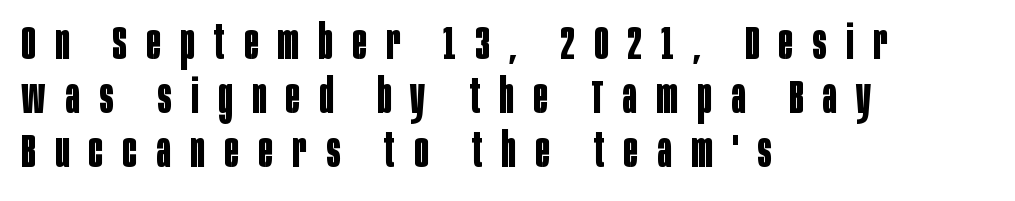
The gaps between neighbouring characters are conspicuously large. Successive baselines arrive quickly, one right under another. In terms of letterform style, serifs are entirely absent. The lettering holds an erect, upright posture throughout.
